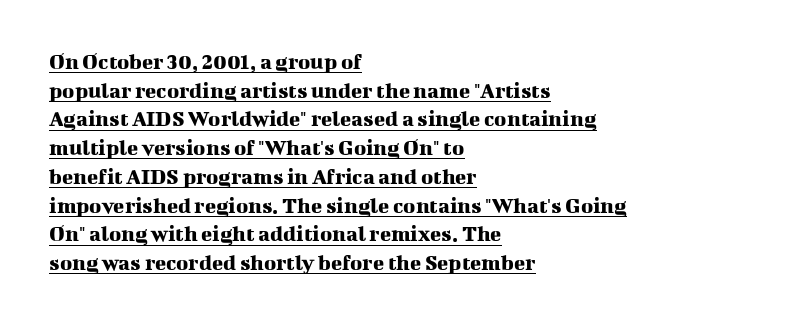
{"italic": "no", "underline": "yes", "align": "left", "line_spacing": "normal", "line_spacing_ratio": 1.25, "letter_spacing": "normal", "letter_spacing_em": 0.0, "glyph_px": 23}
